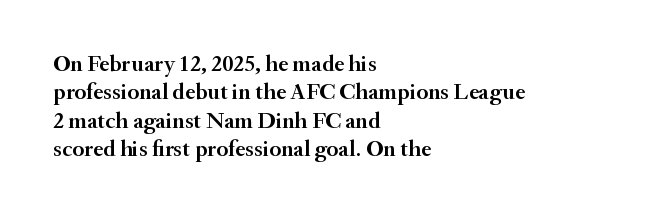
Q: Is the text bold? A: Semi-bold.
Q: Is the text italic (slanted)? A: No, it is upright.
Q: Is the text underlined? A: No.
Q: How is the paragraph aligned? A: Left-aligned.
Q: Is the spacing between letters normal or unusually wide? A: Normal.
